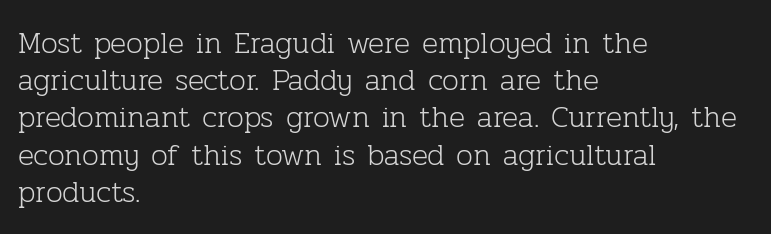
Q: Is the text bold? A: No.
Q: Is the text italic (slanted)? A: No, it is upright.
Q: Is the typeface a serif or a sans-serif typeface? A: Serif.
Q: Is the text underlined? A: No.
Q: How is the paragraph aligned? A: Left-aligned.
Q: Is the spacing between letters normal or unusually wide? A: Normal.
Q: Width (condensed, normal, or wide)? A: Normal.
Q: Stroke contrast? A: Low.
Q: x-height? A: Medium.
Q: Monospaced? A: No.
